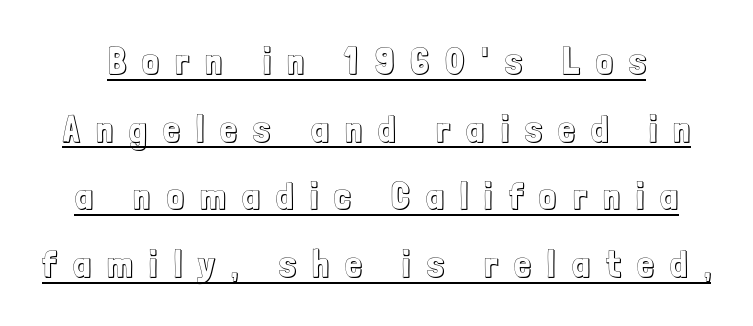
You could only call the tracking loose — the letters float apart. Proportional: the letters do not fall into vertical columns. Quick note: underline on. Notice how the stems are strictly vertical — no italics here.
